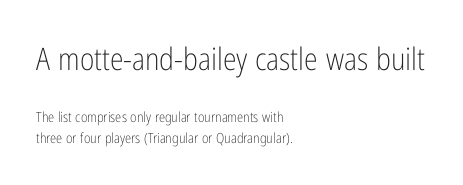
Q: Is the text bold? A: No.
Q: Is the text italic (slanted)? A: No, it is upright.
Q: Is the typeface a serif or a sans-serif typeface? A: Sans-serif.
Q: Is the text underlined? A: No.
Q: How is the paragraph aligned? A: Left-aligned.
Q: Is the spacing between letters normal or unusually wide? A: Normal.
Q: Is the spacing between lines tight, normal or loose? A: Normal.
Q: Which block of text is set in a larger size, the first (top) or the second (bottom)? A: The first (top) one.
Q: Width (condensed, normal, or wide)? A: Condensed.
Q: Stroke contrast? A: Low.
Q: x-height? A: Medium.
Q: Monospaced? A: No.
